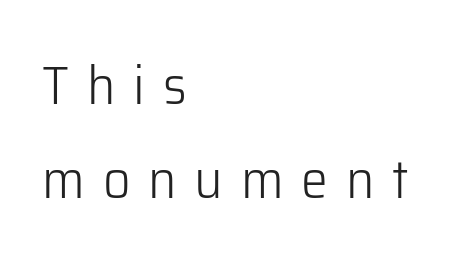
The baseline area is clear. These lines are rendered in a variable-pitch font. The passage is arranged the way most books set body copy — flush left. Is the letter spacing exaggerated? Yes — the characters are pushed far apart. Does the type have serifs? No, each stem ends abruptly.
